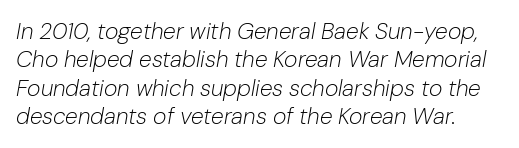
Q: Is the text bold? A: No.
Q: Is the text italic (slanted)? A: Yes, it leans right by about 10 degrees.
Q: Is the text underlined? A: No.
Q: Is the spacing between letters normal or unusually wide? A: Normal.
